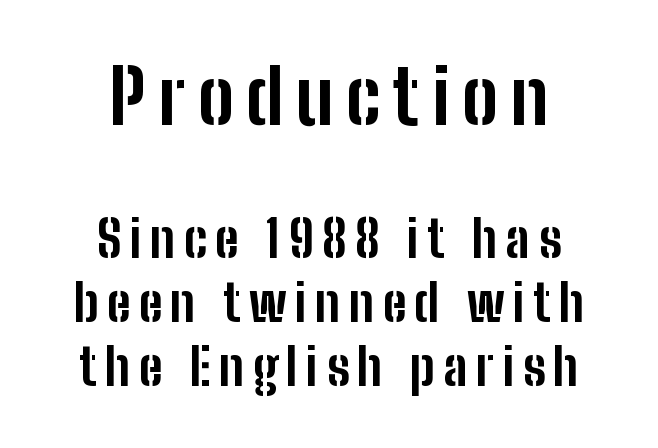
Q: Is the text bold? A: Yes.
Q: Is the text italic (slanted)? A: No, it is upright.
Q: Is the typeface a serif or a sans-serif typeface? A: Sans-serif.
Q: Is the text underlined? A: No.
Q: How is the paragraph aligned? A: Centered.
Q: Is the spacing between lines tight, normal or loose? A: Normal.
Q: Which block of text is set in a larger size, the first (top) or the second (bottom)? A: The first (top) one.
Q: Width (condensed, normal, or wide)? A: Condensed.
Q: Stroke contrast? A: Low.
Q: x-height? A: Medium.
Q: Monospaced? A: No.
